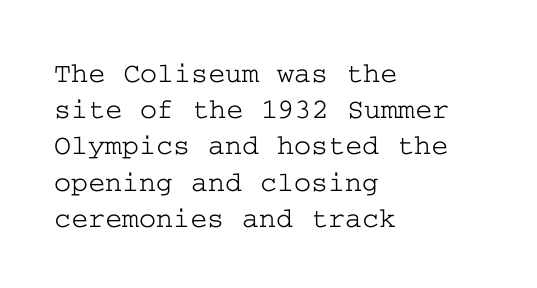
Q: Is the text italic (slanted)? A: No, it is upright.
Q: Is the typeface a serif or a sans-serif typeface? A: Serif.
Q: Is the text underlined? A: No.
Q: How is the paragraph aligned? A: Left-aligned.
Q: Is the spacing between letters normal or unusually wide? A: Normal.
Q: Is the spacing between lines tight, normal or loose? A: Normal.
Q: Width (condensed, normal, or wide)? A: Wide.
Q: Stroke contrast? A: Low.
Q: x-height? A: Medium.
